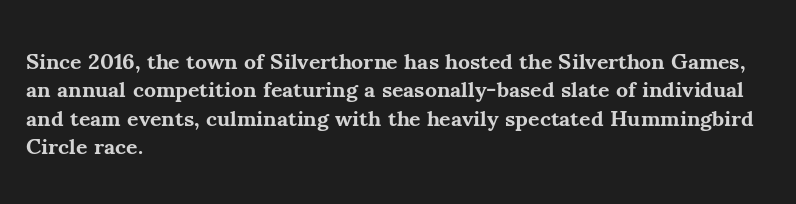
Q: Is the text bold? A: Yes.
Q: Is the text italic (slanted)? A: No, it is upright.
Q: Is the text underlined? A: No.
Q: How is the paragraph aligned? A: Left-aligned.
Q: Is the spacing between letters normal or unusually wide? A: Normal.
Q: Is the spacing between lines tight, normal or loose? A: Normal.
